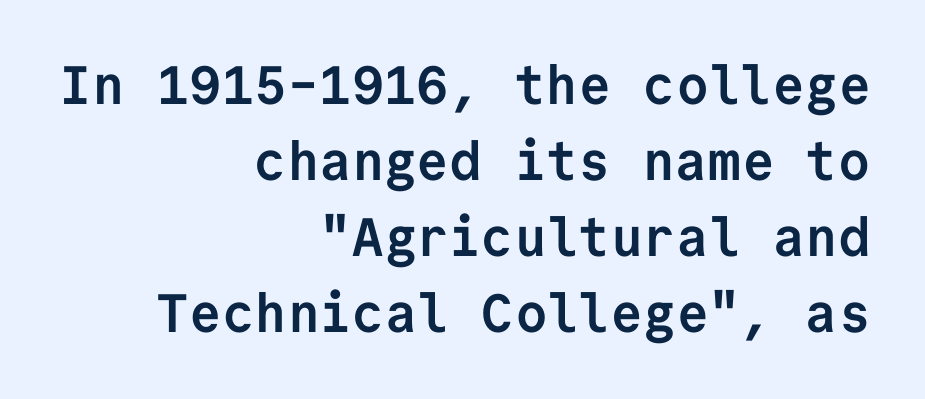
Q: Is the text bold? A: Yes.
Q: Is the text italic (slanted)? A: No, it is upright.
Q: Is the typeface a serif or a sans-serif typeface? A: Sans-serif.
Q: Is the text underlined? A: No.
Q: How is the paragraph aligned? A: Right-aligned.
Q: Is the spacing between letters normal or unusually wide? A: Normal.
Q: Is the spacing between lines tight, normal or loose? A: Normal.
Q: Width (condensed, normal, or wide)? A: Normal.
Q: Stroke contrast? A: Low.
Q: x-height? A: Medium.
Q: Monospaced? A: Yes.
